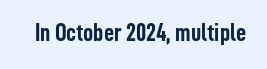
Q: Is the text bold? A: Yes.
Q: Is the text italic (slanted)? A: No, it is upright.
Q: Is the text underlined? A: No.
Q: Is the spacing between letters normal or unusually wide? A: Normal.
